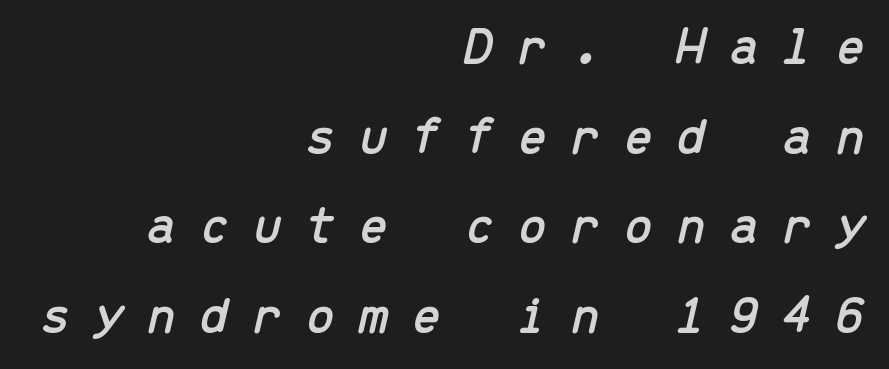
Q: Is the text italic (slanted)? A: Yes, it leans right by about 13 degrees.
Q: Is the text underlined? A: No.
Q: How is the paragraph aligned? A: Right-aligned.
Q: Is the spacing between letters normal or unusually wide? A: Unusually wide.
Q: Is the spacing between lines tight, normal or loose? A: Normal.
Q: Width (condensed, normal, or wide)? A: Normal.
Q: Stroke contrast? A: Low.
Q: x-height? A: Medium.
Q: Monospaced? A: Yes.
